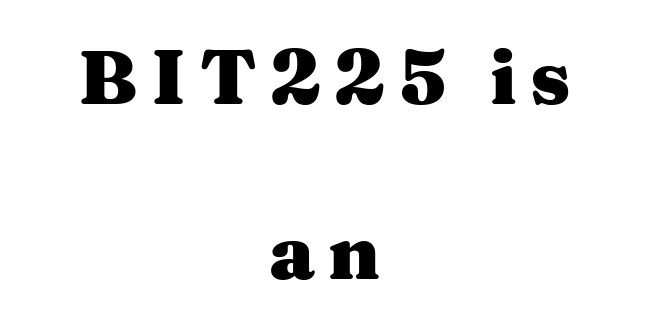
Visually the block forms a symmetrical silhouette, jagged on both flanks. Has an underline been added? It has not. Designer's note — italics off, roman on. What's the leading like? Stretched, with rows far apart. Each letter's strokes conclude with small projecting serifs. Do the characters align in a grid? No, the font is proportional.
